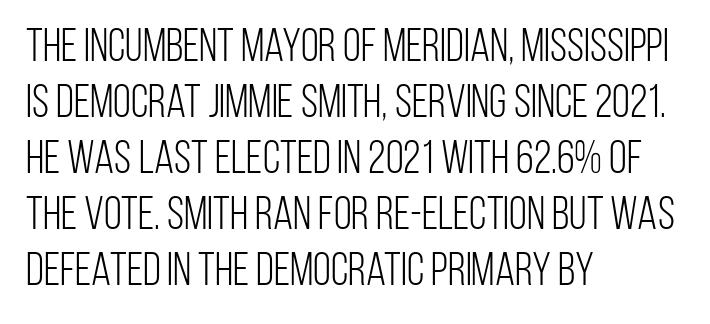
Q: Is the text bold? A: No.
Q: Is the text italic (slanted)? A: No, it is upright.
Q: Is the typeface a serif or a sans-serif typeface? A: Sans-serif.
Q: Is the text underlined? A: No.
Q: How is the paragraph aligned? A: Left-aligned.
Q: Is the spacing between letters normal or unusually wide? A: Normal.
Q: Width (condensed, normal, or wide)? A: Condensed.
Q: Stroke contrast? A: Low.
Q: x-height? A: Large.
Q: Monospaced? A: No.
